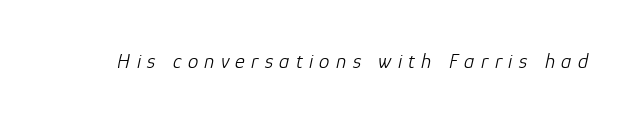
The image shows 21 px text type, italic (leaning right); set unusually wide letter spacing (+0.3 em), not underlined.
